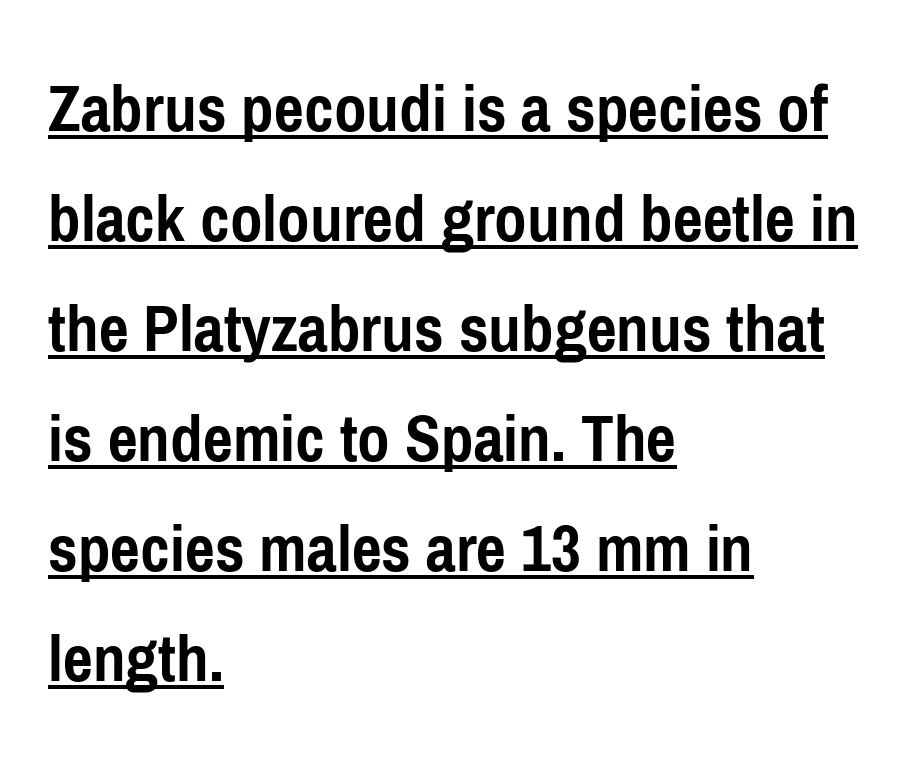
Vertical spacing — default. The rendered words wear a rule along their underside. A classic flush-left, rag-right setting is used for this passage. Every character sits straight up, as roman type does. The letters carry no serifs — their stems end cleanly without finishing strokes. As a designer I'd log this as weight 700, bold.
